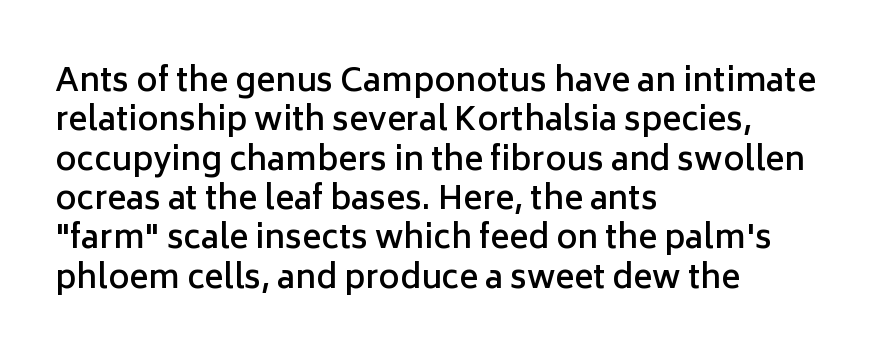
{"serif": "no", "italic": "no", "bold": "semi", "weight": "semibold", "width": "normal", "stroke_contrast": "low", "x_height": "medium", "monospaced": "no", "underline": "no", "align": "left", "line_spacing_ratio": 1.23, "letter_spacing": "normal", "letter_spacing_em": 0.0, "glyph_px": 32}
